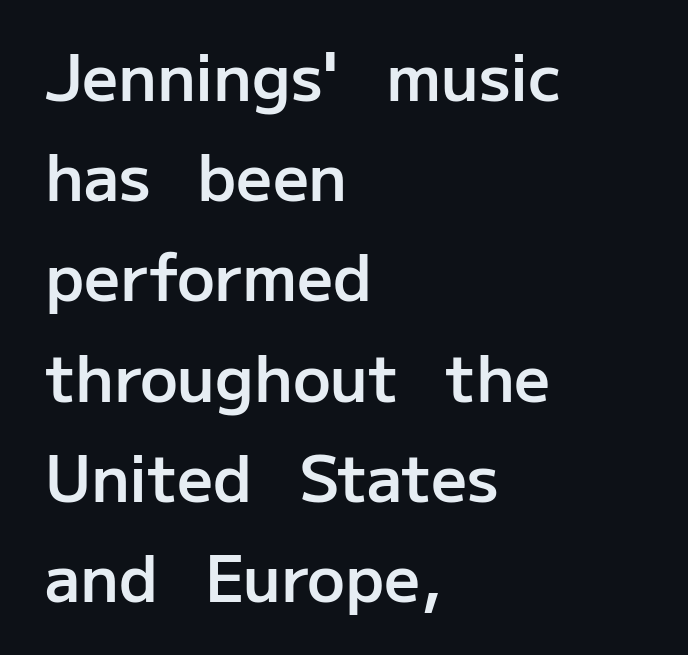
The image shows 63 px semibold sans-serif type, upright; set left-aligned, normal line spacing (1.59x), normal letter spacing, not underlined; low stroke contrast and a medium x-height.
